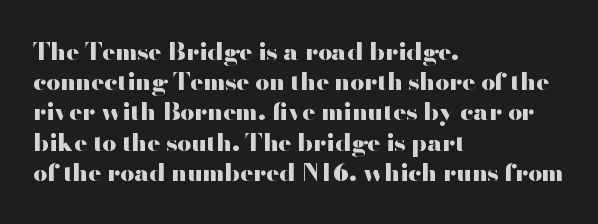
The image shows 24 px bold type, upright; set left-aligned, normal line spacing (1.26x), normal letter spacing, not underlined.
